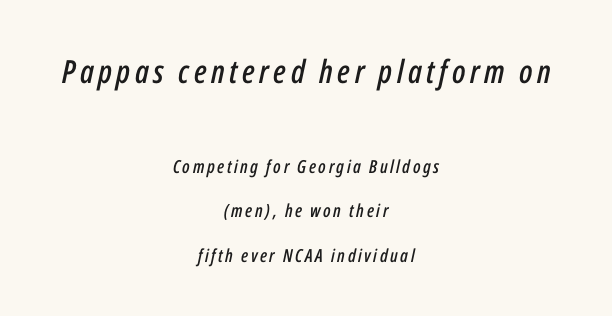
This rendering features lettering with no underline. Do the characters align in a grid? No, the font is proportional. Loosely led — the rows are spread out. Is the lower block the larger one? No — the upper block carries the bigger type. The lines in this sample share a center point and differ in where they start and stop. Characters are canted at an angle relative to the baseline's perpendicular.
